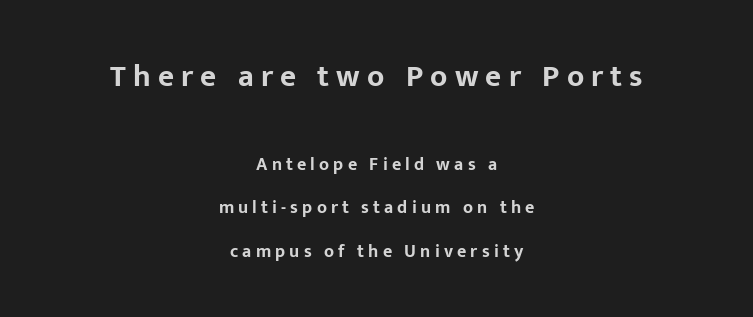
Q: Is the text bold? A: Yes.
Q: Is the text italic (slanted)? A: No, it is upright.
Q: Is the typeface a serif or a sans-serif typeface? A: Sans-serif.
Q: Is the text underlined? A: No.
Q: How is the paragraph aligned? A: Centered.
Q: Is the spacing between letters normal or unusually wide? A: Unusually wide.
Q: Is the spacing between lines tight, normal or loose? A: Loose.
Q: Which block of text is set in a larger size, the first (top) or the second (bottom)? A: The first (top) one.
Q: Width (condensed, normal, or wide)? A: Normal.
Q: Stroke contrast? A: Low.
Q: x-height? A: Medium.
Q: Monospaced? A: No.
